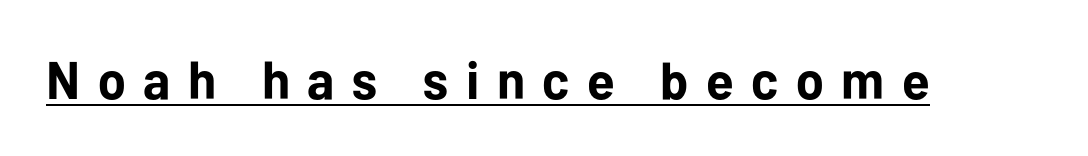
The image shows 53 px bold sans-serif type, upright; set unusually wide letter spacing (+0.33 em), underlined; low stroke contrast and a medium x-height.
